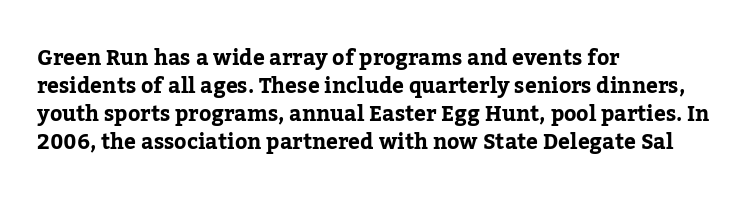
{"italic": "no", "bold": "yes", "underline": "no", "align": "left", "line_spacing": "normal", "line_spacing_ratio": 1.34, "letter_spacing": "normal", "letter_spacing_em": 0.0, "glyph_px": 21}
